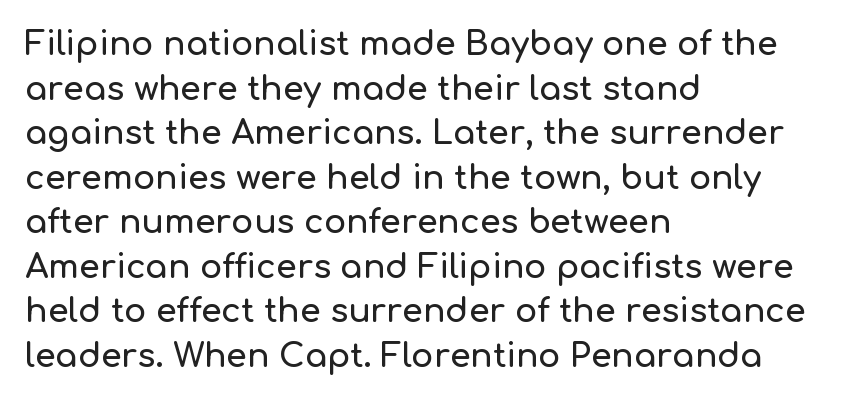
Q: Is the text italic (slanted)? A: No, it is upright.
Q: Is the typeface a serif or a sans-serif typeface? A: Sans-serif.
Q: Is the text underlined? A: No.
Q: How is the paragraph aligned? A: Left-aligned.
Q: Is the spacing between letters normal or unusually wide? A: Normal.
Q: Is the spacing between lines tight, normal or loose? A: Normal.
Q: Width (condensed, normal, or wide)? A: Normal.
Q: Stroke contrast? A: Low.
Q: x-height? A: Medium.
Q: Monospaced? A: No.
